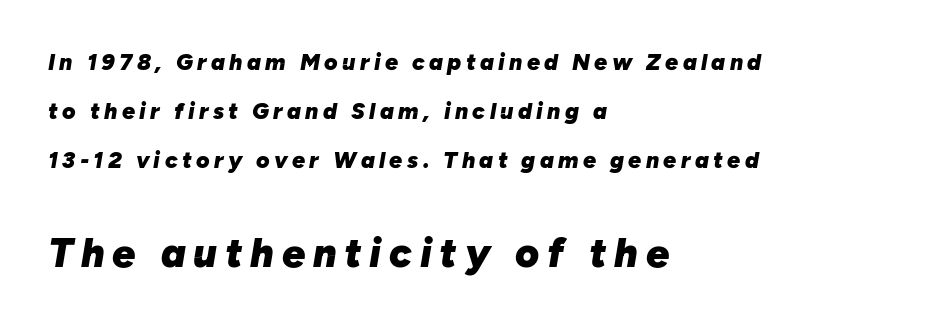
Q: Is the text bold? A: Yes.
Q: Is the text italic (slanted)? A: Yes, it leans right by about 10 degrees.
Q: Is the text underlined? A: No.
Q: How is the paragraph aligned? A: Left-aligned.
Q: Is the spacing between lines tight, normal or loose? A: Loose.
Q: Which block of text is set in a larger size, the first (top) or the second (bottom)? A: The second (bottom) one.
Q: Width (condensed, normal, or wide)? A: Normal.
Q: Stroke contrast? A: Low.
Q: x-height? A: Medium.
Q: Monospaced? A: No.
